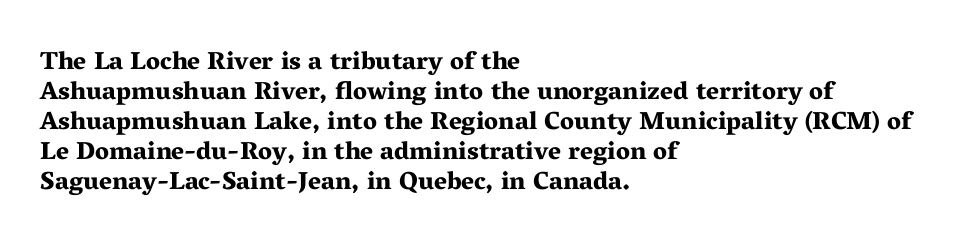
Q: Is the text bold? A: Yes.
Q: Is the text italic (slanted)? A: No, it is upright.
Q: Is the text underlined? A: No.
Q: How is the paragraph aligned? A: Left-aligned.
Q: Is the spacing between letters normal or unusually wide? A: Normal.
